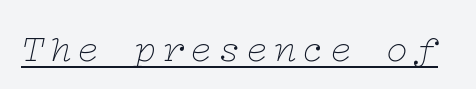
{"serif": "yes", "italic": "yes", "lean": "right", "slant_degrees": 12, "bold": "no", "weight": "thin", "width": "wide", "stroke_contrast": "low", "x_height": "medium", "underline": "yes", "glyph_px": 38}
